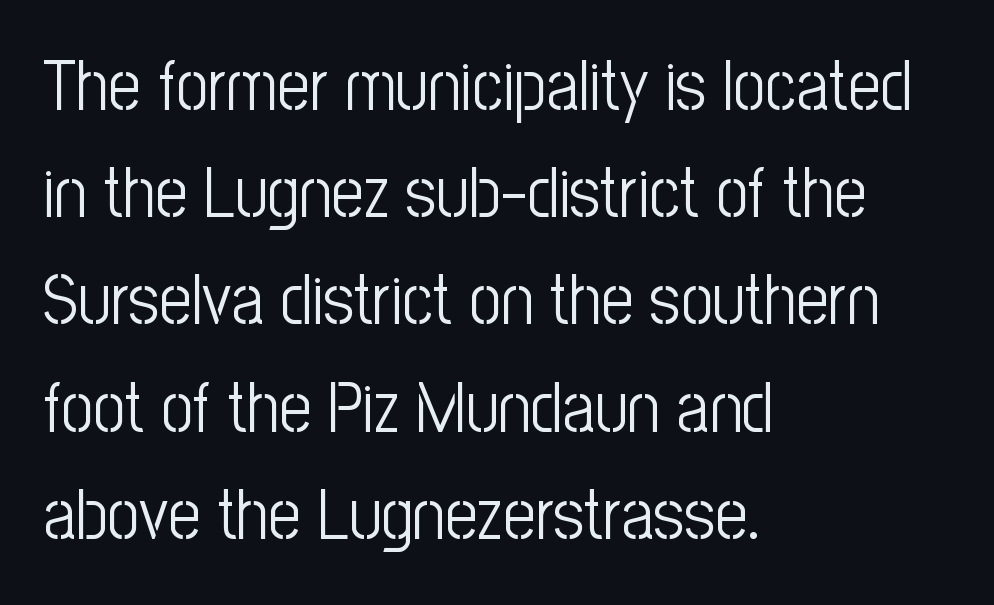
Q: Is the text bold? A: No.
Q: Is the text italic (slanted)? A: No, it is upright.
Q: Is the typeface a serif or a sans-serif typeface? A: Sans-serif.
Q: Is the text underlined? A: No.
Q: How is the paragraph aligned? A: Left-aligned.
Q: Is the spacing between letters normal or unusually wide? A: Normal.
Q: Is the spacing between lines tight, normal or loose? A: Normal.
Q: Width (condensed, normal, or wide)? A: Condensed.
Q: Stroke contrast? A: Low.
Q: x-height? A: Medium.
Q: Monospaced? A: No.
